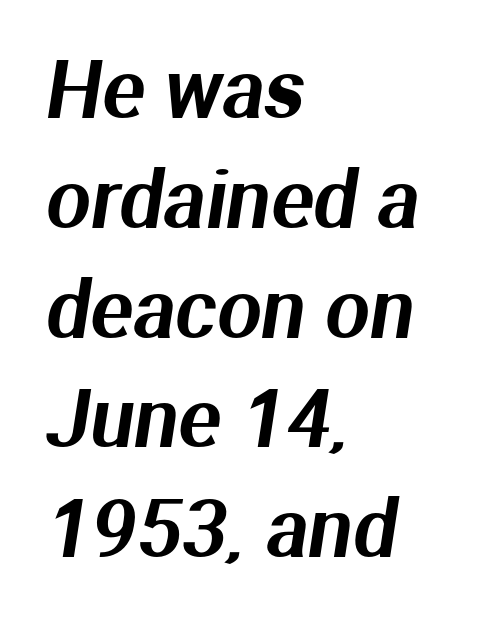
These lines keep a tight, regular rhythm from letter to letter. Horizontal alignment here is leftward, the default for most running prose. Looks like regular typesetting: each glyph gets only the width it needs. You can tell from the bare stems that sans-serif type was used. Descenders are the only things crossing below the line.
